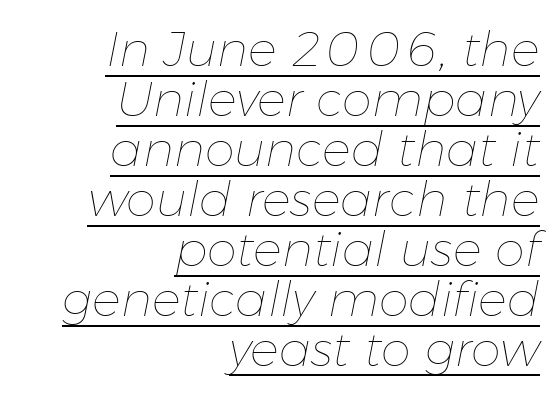
Do the characters align in a grid? No, the font is proportional. The passage shown is underscored from start to finish. The letterforms sit at book weight or below. Posture: slanted.
